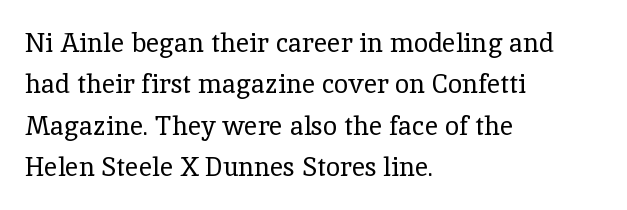
{"italic": "no", "bold": "no", "underline": "no", "align": "left", "line_spacing": "normal", "line_spacing_ratio": 1.59, "letter_spacing": "normal", "letter_spacing_em": 0.0, "glyph_px": 26}
